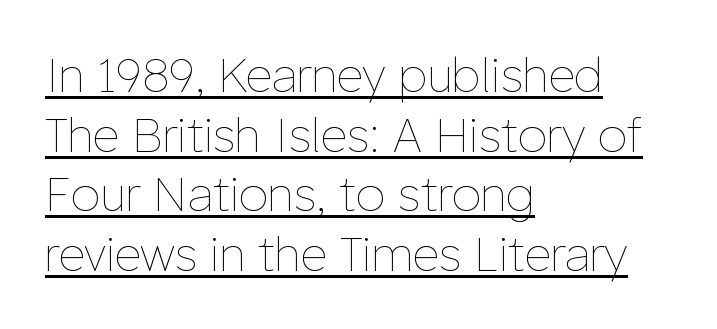
Q: Is the text bold? A: No.
Q: Is the text italic (slanted)? A: No, it is upright.
Q: Is the text underlined? A: Yes.
Q: How is the paragraph aligned? A: Left-aligned.
Q: Is the spacing between letters normal or unusually wide? A: Normal.
Q: Is the spacing between lines tight, normal or loose? A: Normal.
Q: Width (condensed, normal, or wide)? A: Normal.
Q: Stroke contrast? A: Low.
Q: x-height? A: Medium.
Q: Monospaced? A: No.
